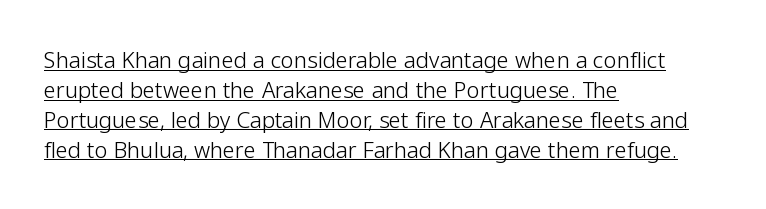
Think standard paragraph weight, or any step lighter than that. Leftover space on each line is placed entirely after the last word. The rendering keeps characters at their native spacing. Is there any slant? The stems are plumb. The space between consecutive lines is moderate. Glance below the letters and you will spot a drawn line.
